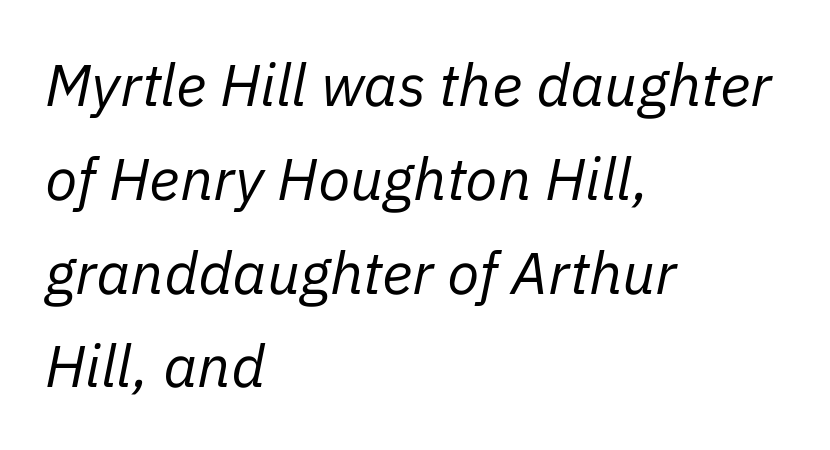
Q: Is the text bold? A: No.
Q: Is the text italic (slanted)? A: Yes, it leans right by about 11 degrees.
Q: Is the text underlined? A: No.
Q: How is the paragraph aligned? A: Left-aligned.
Q: Is the spacing between letters normal or unusually wide? A: Normal.
Q: Is the spacing between lines tight, normal or loose? A: Normal.
Q: Width (condensed, normal, or wide)? A: Normal.
Q: Stroke contrast? A: Low.
Q: x-height? A: Medium.
Q: Monospaced? A: No.
